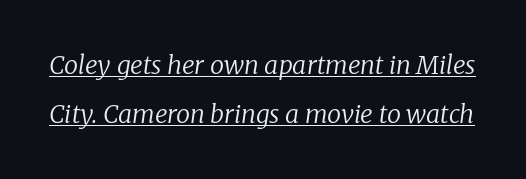
Q: Is the text bold? A: No.
Q: Is the text italic (slanted)? A: Yes, it leans right by about 8 degrees.
Q: Is the text underlined? A: Yes.
Q: Is the spacing between letters normal or unusually wide? A: Normal.
Q: Is the spacing between lines tight, normal or loose? A: Loose.
